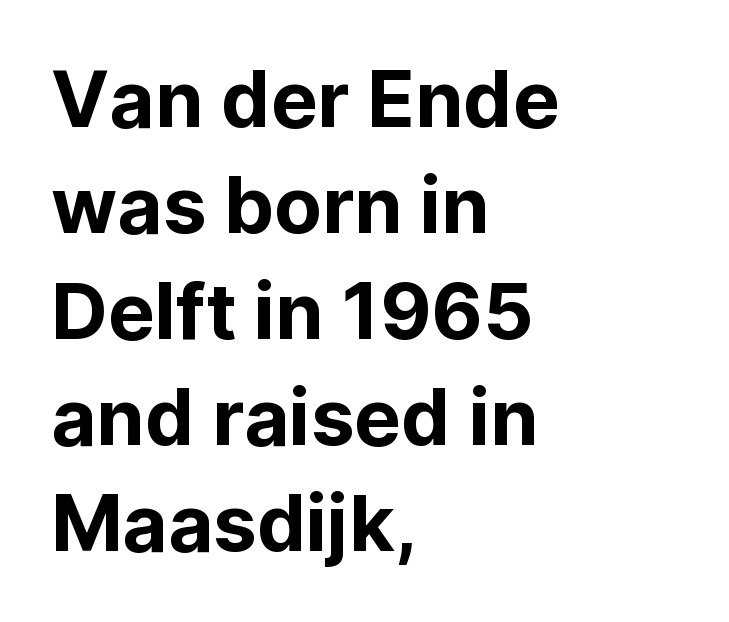
{"serif": "no", "italic": "no", "width": "normal", "stroke_contrast": "low", "x_height": "medium", "monospaced": "no", "underline": "no", "align": "left", "line_spacing": "normal", "line_spacing_ratio": 1.36, "letter_spacing": "normal", "letter_spacing_em": 0.0, "glyph_px": 78}
